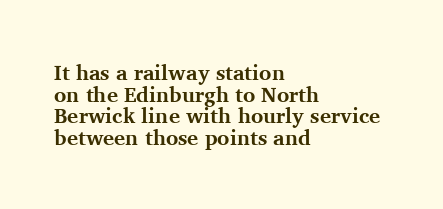
{"italic": "no", "bold": "yes", "underline": "no", "align": "left", "line_spacing": "tight", "line_spacing_ratio": 1.03, "letter_spacing": "normal", "letter_spacing_em": 0.0, "glyph_px": 21}
